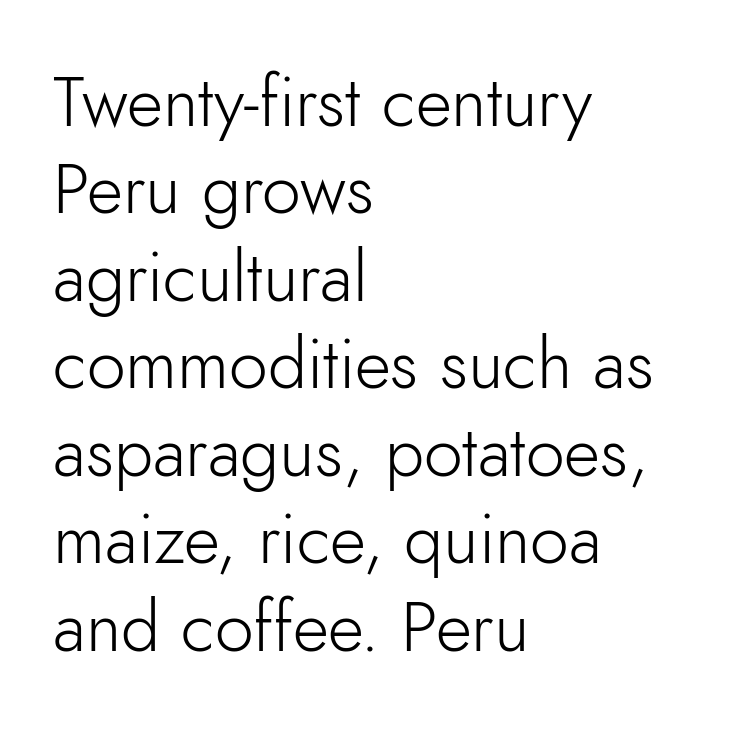
The image shows 70 px light sans-serif type, upright; set left-aligned, normal line spacing (1.25x), normal letter spacing, not underlined; low stroke contrast and a small x-height.
